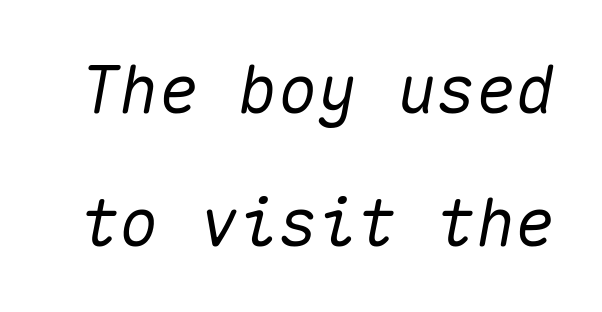
The image shows 66 px text type, italic (leaning right), monospaced; set loose line spacing (2.02x), normal letter spacing, not underlined; medium stroke contrast and a medium x-height.
